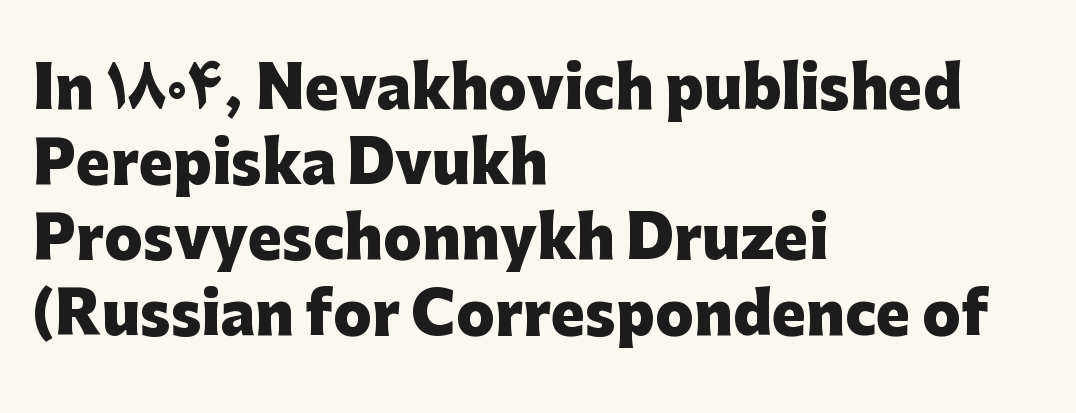
The image shows 57 px heavy sans-serif type, upright; set left-aligned, normal line spacing (1.32x), normal letter spacing, not underlined; low stroke contrast and a medium x-height.
